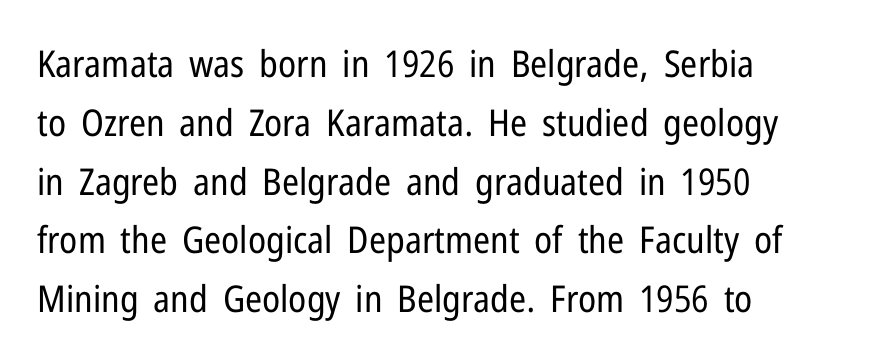
{"serif": "no", "italic": "no", "bold": "no", "weight": "regular", "width": "condensed", "stroke_contrast": "low", "x_height": "medium", "monospaced": "no", "underline": "no", "align": "left", "line_spacing": "normal", "line_spacing_ratio": 1.59, "letter_spacing": "normal", "letter_spacing_em": 0.0, "glyph_px": 37}
